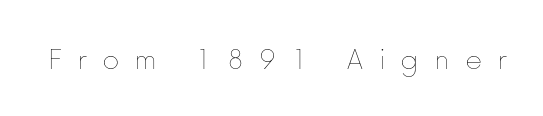
Q: Is the text bold? A: No.
Q: Is the text italic (slanted)? A: No, it is upright.
Q: Is the text underlined? A: No.
Q: Is the spacing between letters normal or unusually wide? A: Unusually wide.
Q: Width (condensed, normal, or wide)? A: Normal.
Q: Stroke contrast? A: Low.
Q: x-height? A: Medium.
Q: Monospaced? A: No.
